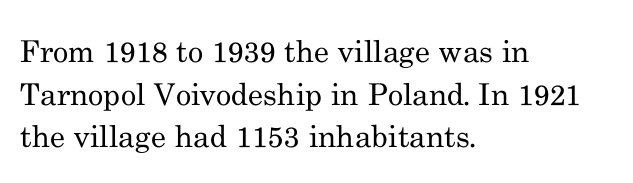
{"serif": "yes", "italic": "no", "bold": "no", "weight": "regular", "width": "normal", "stroke_contrast": "medium", "x_height": "small", "monospaced": "no", "underline": "no", "align": "left", "line_spacing": "normal", "line_spacing_ratio": 1.42, "letter_spacing": "normal", "letter_spacing_em": 0.0, "glyph_px": 30}
